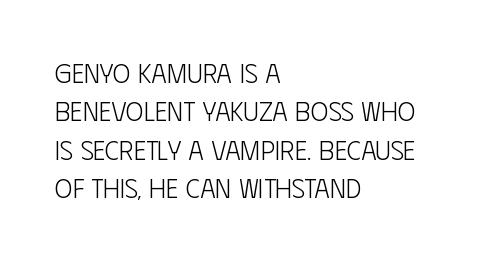
{"italic": "no", "bold": "no", "underline": "no", "align": "left", "line_spacing": "normal", "line_spacing_ratio": 1.42, "letter_spacing": "normal", "letter_spacing_em": 0.0, "glyph_px": 27}
